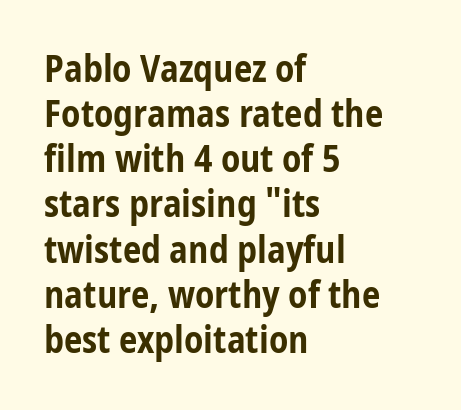
Varying glyph widths throughout — classic text-font behaviour. Words appear dense and cohesive because spacing is normal. Typographically, this falls in the sans-serif category. The passage shown is emphatically bold. Honestly, there is no underline to notice here at all.
